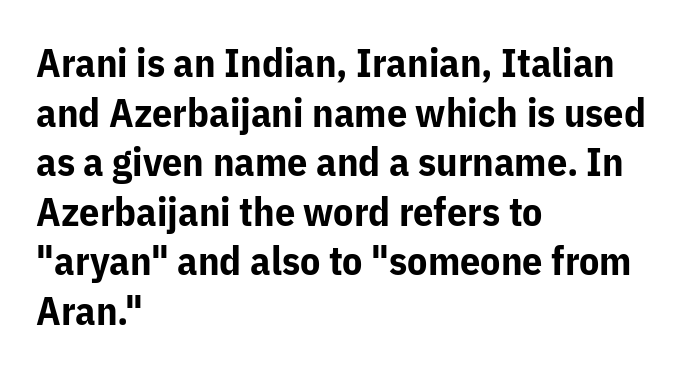
Q: Is the text bold? A: Yes.
Q: Is the text italic (slanted)? A: No, it is upright.
Q: Is the typeface a serif or a sans-serif typeface? A: Sans-serif.
Q: Is the text underlined? A: No.
Q: How is the paragraph aligned? A: Left-aligned.
Q: Is the spacing between letters normal or unusually wide? A: Normal.
Q: Width (condensed, normal, or wide)? A: Normal.
Q: Stroke contrast? A: Low.
Q: x-height? A: Medium.
Q: Monospaced? A: No.
